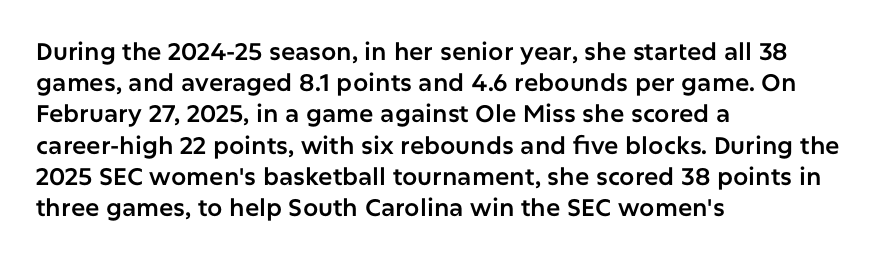
Does the copy run flush right? No — it runs flush left. The font's upright variant was chosen for this text. Descender tails drop into unmarked territory. Reading down the column, the eye jumps a familiar distance to each next line.
